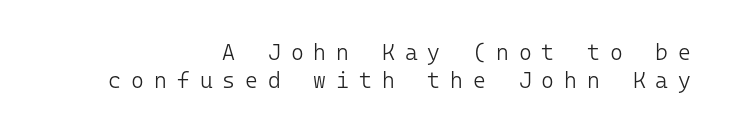
The image shows 22 px text type, upright; set right-aligned, normal line spacing (1.26x), unusually wide letter spacing (+0.45 em), not underlined.
